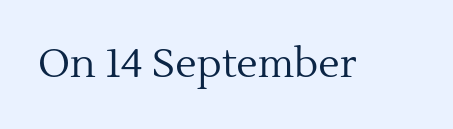
The image shows 40 px regular-weight serif type, upright; set normal letter spacing, not underlined; a medium x-height.
